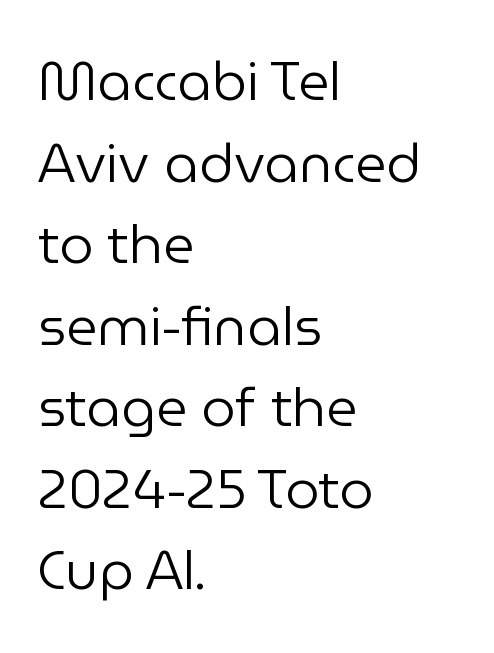
{"serif": "no", "italic": "no", "bold": "no", "weight": "regular", "width": "normal", "stroke_contrast": "low", "x_height": "medium", "monospaced": "no", "underline": "no", "align": "left", "line_spacing": "normal", "line_spacing_ratio": 1.51, "letter_spacing": "normal", "letter_spacing_em": 0.0, "glyph_px": 54}
